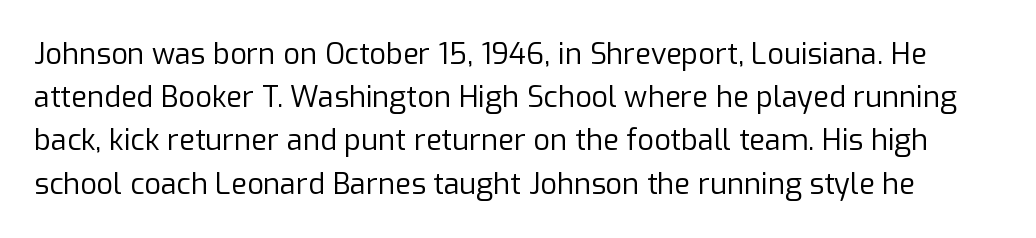
{"serif": "no", "italic": "no", "bold": "no", "weight": "regular", "width": "normal", "stroke_contrast": "low", "x_height": "medium", "monospaced": "no", "underline": "no", "line_spacing": "normal", "line_spacing_ratio": 1.49, "letter_spacing": "normal", "letter_spacing_em": 0.0, "glyph_px": 29}
